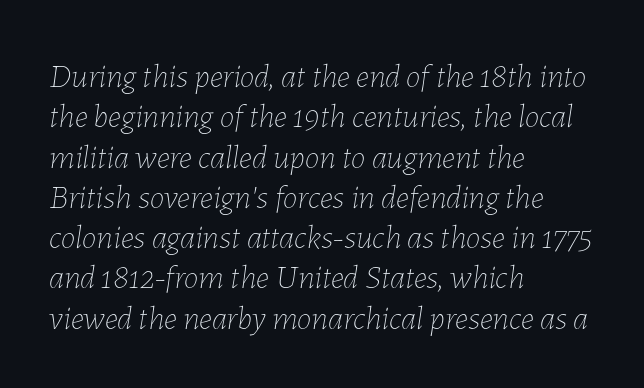
Q: Is the text bold? A: No.
Q: Is the text italic (slanted)? A: Yes, it leans right by about 7 degrees.
Q: Is the text underlined? A: No.
Q: How is the paragraph aligned? A: Left-aligned.
Q: Is the spacing between letters normal or unusually wide? A: Normal.
Q: Width (condensed, normal, or wide)? A: Normal.
Q: Stroke contrast? A: Low.
Q: x-height? A: Medium.
Q: Monospaced? A: No.
